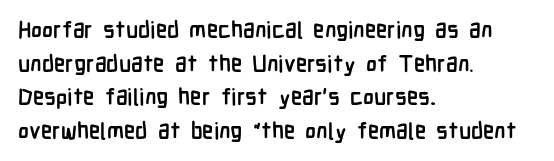
Q: Is the text bold? A: Yes.
Q: Is the text italic (slanted)? A: No, it is upright.
Q: Is the text underlined? A: No.
Q: How is the paragraph aligned? A: Left-aligned.
Q: Is the spacing between letters normal or unusually wide? A: Normal.
Q: Is the spacing between lines tight, normal or loose? A: Normal.
